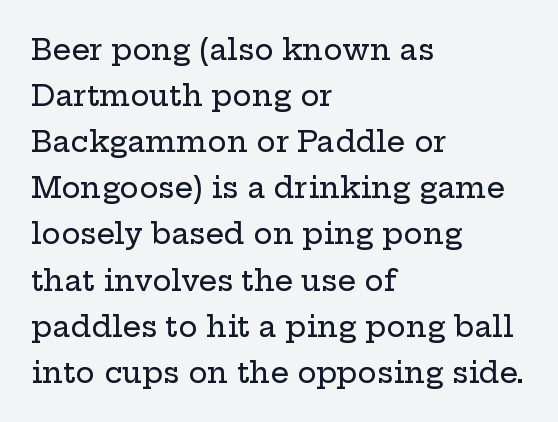
Leading matches the norm, producing a regular column. When letters stand straight like this, we call the style roman or upright. This rendering uses left alignment, leaving the right contour irregular. You could call the tracking neutral — neither tight nor loose. Varying glyph widths throughout — classic text-font behaviour. Unlike a clean sans, this face finishes its strokes with serifs.
